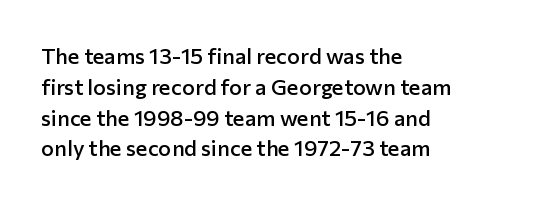
A typesetter would call this zero additional tracking. Decoration check: the copy has no underline. Set as a demibold, roughly 600 on the weight scale. The rendering uses a moderate line-height, typical for paragraphs.
